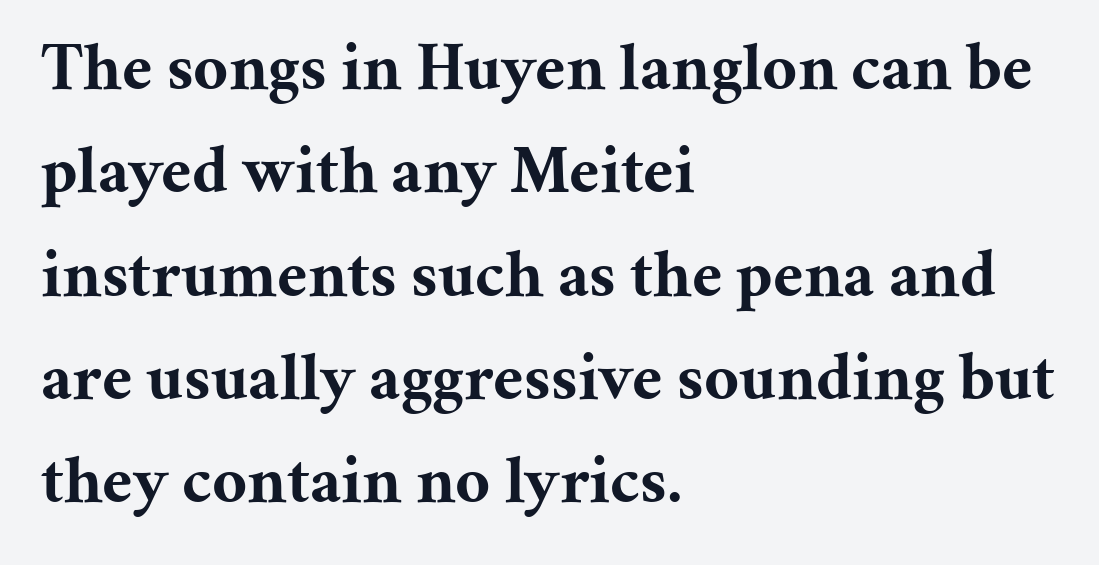
The image shows 68 px bold serif type, upright; set left-aligned, normal line spacing (1.52x), normal letter spacing, not underlined; medium stroke contrast and a medium x-height.
